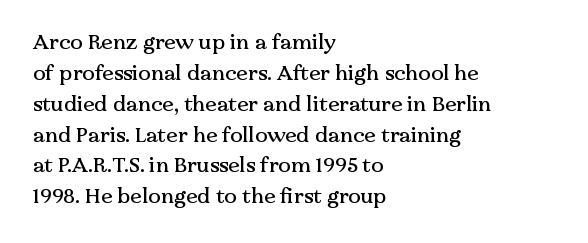
There is no visible air inserted between adjacent glyphs. Alignment: flush left. The words here are not underlined. The axis of the letterforms is exactly vertical. The designer left line spacing at the default.
